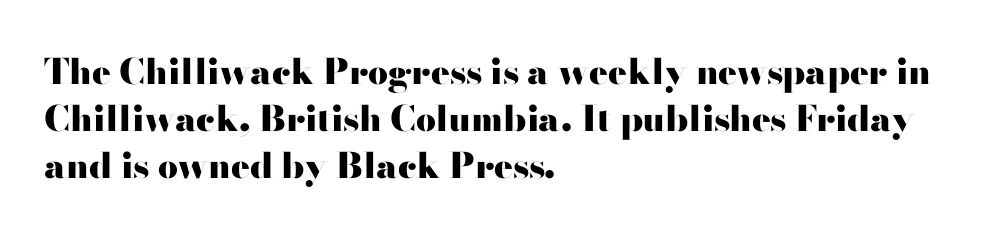
Q: Is the text bold? A: Yes.
Q: Is the text italic (slanted)? A: No, it is upright.
Q: Is the typeface a serif or a sans-serif typeface? A: Sans-serif.
Q: Is the text underlined? A: No.
Q: How is the paragraph aligned? A: Left-aligned.
Q: Is the spacing between letters normal or unusually wide? A: Normal.
Q: Is the spacing between lines tight, normal or loose? A: Normal.
Q: Width (condensed, normal, or wide)? A: Wide.
Q: Stroke contrast? A: High.
Q: x-height? A: Small.
Q: Monospaced? A: No.
